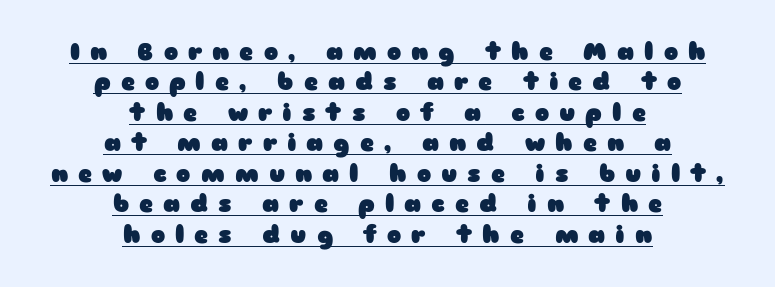
Does the copy run flush right? No — it is centered line by line. A dark, heavy texture on the line: the type is bold. Is there an underline? Yes — a line sits under the letters. This sample uses an upright cut, with every glyph sitting square on the baseline. Each new line begins a customary step beneath the previous one.
